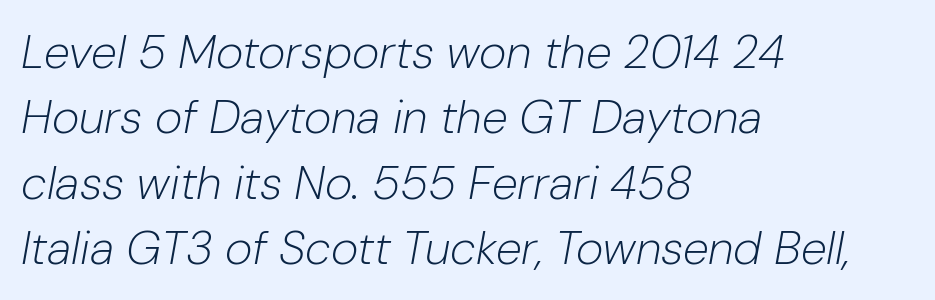
Descenders are the only things crossing below the line. Short and long lines alike share a common starting point at left. A typesetter would call this zero additional tracking. The passage shown is typed in a proportional face where columns would drift. Does the leading feel generous? No, just average. Would a proofreader flag this as italicized? Yes.
